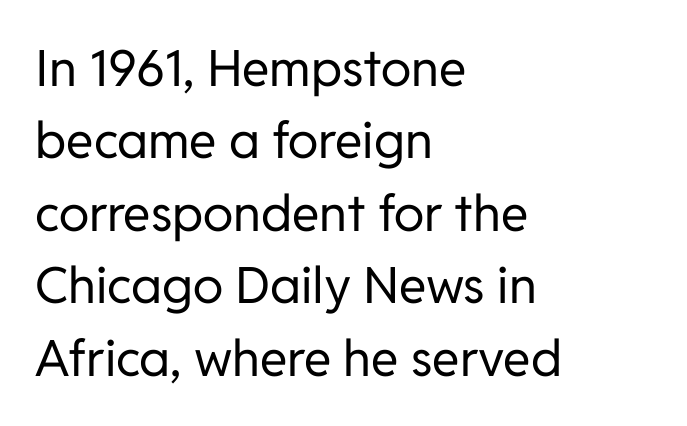
The image shows 50 px regular-weight sans-serif type, upright; set left-aligned, normal line spacing (1.45x), normal letter spacing, not underlined; low stroke contrast and a medium x-height.
